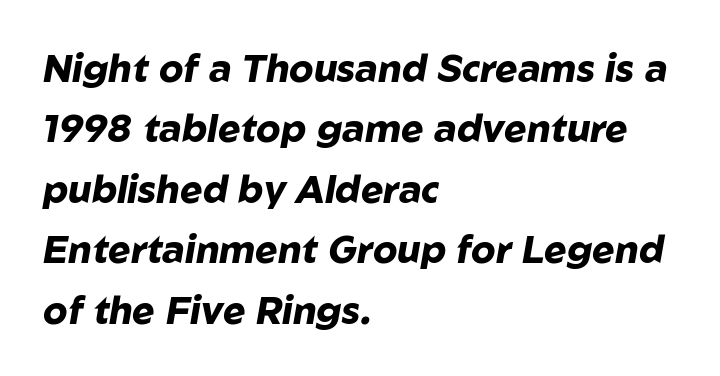
Q: Is the text bold? A: Yes.
Q: Is the text italic (slanted)? A: Yes, it leans right by about 10 degrees.
Q: Is the text underlined? A: No.
Q: How is the paragraph aligned? A: Left-aligned.
Q: Is the spacing between letters normal or unusually wide? A: Normal.
Q: Is the spacing between lines tight, normal or loose? A: Normal.
Q: Width (condensed, normal, or wide)? A: Normal.
Q: Stroke contrast? A: Low.
Q: x-height? A: Medium.
Q: Monospaced? A: No.
